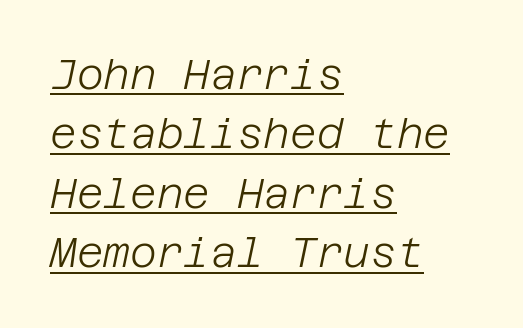
Q: Is the text bold? A: No.
Q: Is the text italic (slanted)? A: Yes, it leans right by about 12 degrees.
Q: Is the text underlined? A: Yes.
Q: How is the paragraph aligned? A: Left-aligned.
Q: Is the spacing between letters normal or unusually wide? A: Normal.
Q: Is the spacing between lines tight, normal or loose? A: Normal.
Q: Width (condensed, normal, or wide)? A: Normal.
Q: Stroke contrast? A: Low.
Q: x-height? A: Large.
